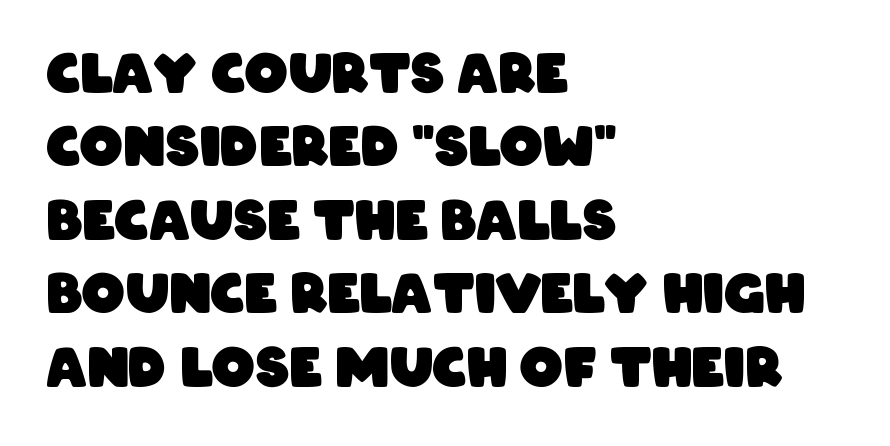
A normal amount of white space separates one row of letters from the next. The rendering uses natural spacing where letterforms have individual widths. This is sans-serif lettering, the kind often seen on screens and signage. The glyphs have the mass of a bold cut. The baseline area is clear. Left-aligned paragraph, ragged on the right.
